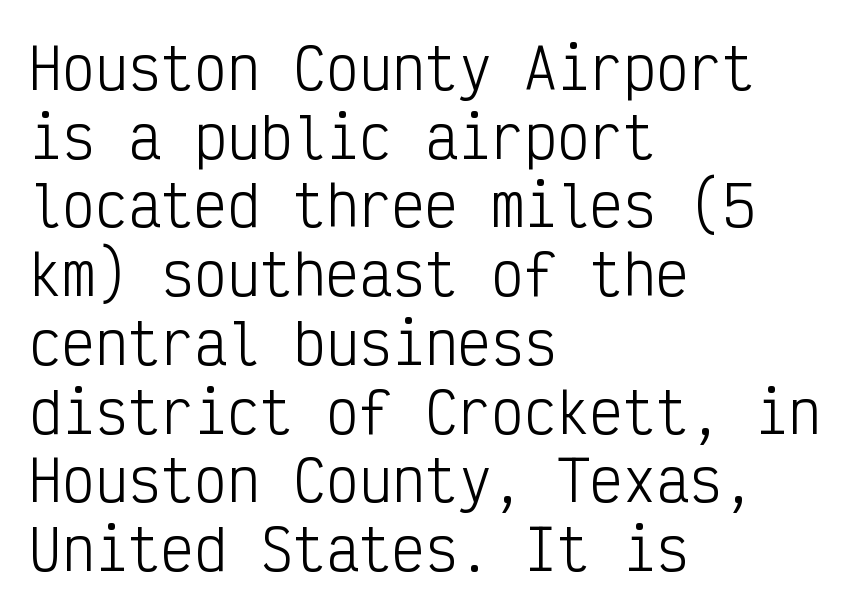
The face used here is monospaced, like something from a code editor. Posture: upright roman. Quick note: underline off. This rendering uses left alignment, leaving the right contour irregular.
